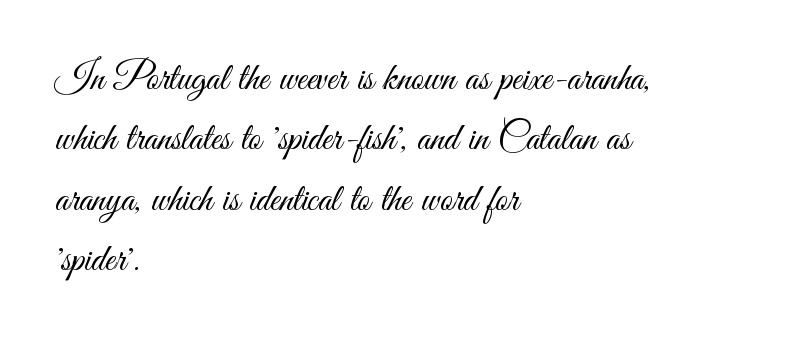
The image shows 39 px light, condensed sans-serif type; set left-aligned, normal line spacing (1.55x), normal letter spacing, not underlined; medium stroke contrast and a small x-height.
